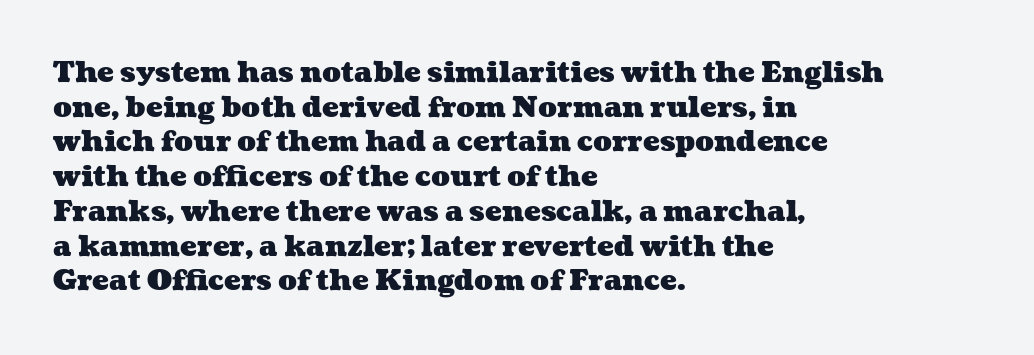
Q: Is the text bold? A: Yes.
Q: Is the text underlined? A: No.
Q: How is the paragraph aligned? A: Left-aligned.
Q: Is the spacing between letters normal or unusually wide? A: Normal.
Q: Width (condensed, normal, or wide)? A: Wide.
Q: Stroke contrast? A: Medium.
Q: x-height? A: Medium.
Q: Monospaced? A: No.
